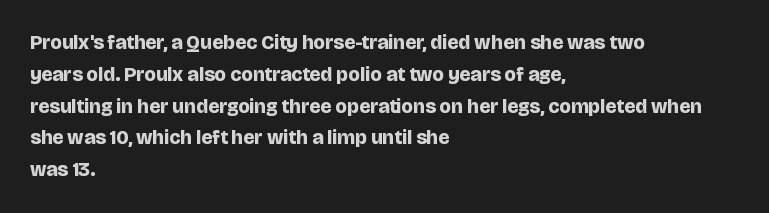
{"italic": "no", "bold": "yes", "underline": "no", "align": "left", "line_spacing": "normal", "line_spacing_ratio": 1.59, "letter_spacing": "normal", "letter_spacing_em": 0.0, "glyph_px": 20}
